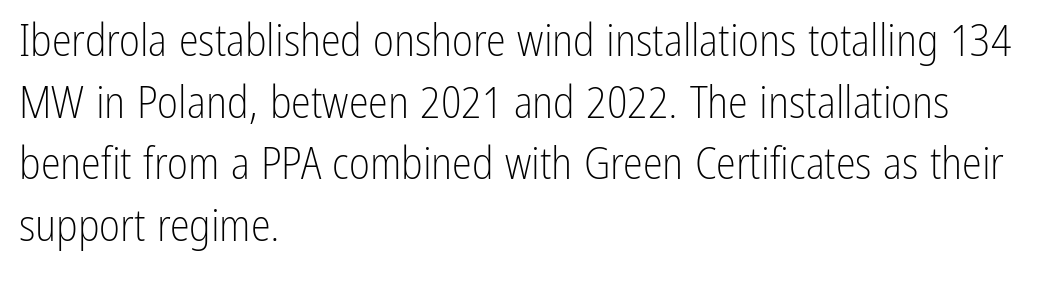
The image shows 45 px light, condensed sans-serif type, upright; set left-aligned, normal line spacing (1.37x), normal letter spacing, not underlined; low stroke contrast and a medium x-height.
